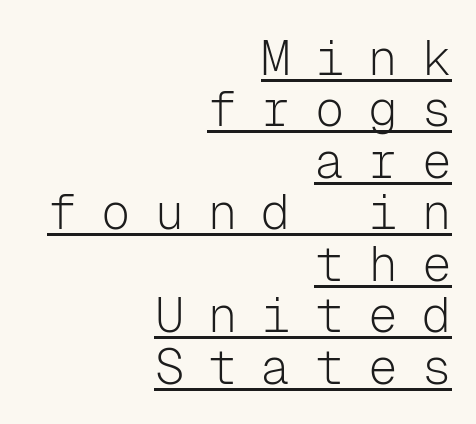
Q: Is the text bold? A: No.
Q: Is the text italic (slanted)? A: No, it is upright.
Q: Is the typeface a serif or a sans-serif typeface? A: Sans-serif.
Q: Is the text underlined? A: Yes.
Q: How is the paragraph aligned? A: Right-aligned.
Q: Is the spacing between letters normal or unusually wide? A: Unusually wide.
Q: Is the spacing between lines tight, normal or loose? A: Tight.
Q: Width (condensed, normal, or wide)? A: Normal.
Q: Stroke contrast? A: Low.
Q: x-height? A: Medium.
Q: Monospaced? A: Yes.
